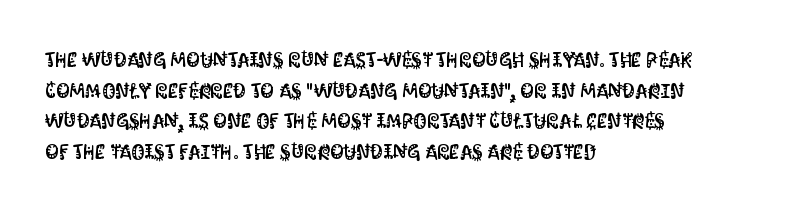
{"italic": "no", "underline": "no", "align": "left", "line_spacing": "normal", "line_spacing_ratio": 1.46, "letter_spacing": "normal", "letter_spacing_em": 0.0, "glyph_px": 21}
